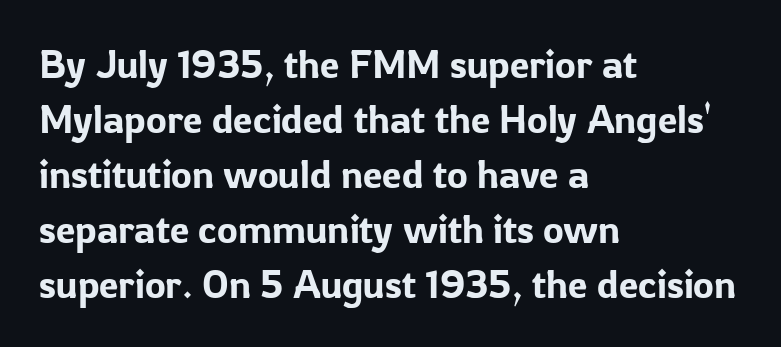
Note the varied advance widths — an 'i' is clearly narrower than an 'm'. The letterforms sit shoulder to shoulder at normal distance. Compared with a centered layout, this one pins lines to the left instead. The words here are not underlined.
